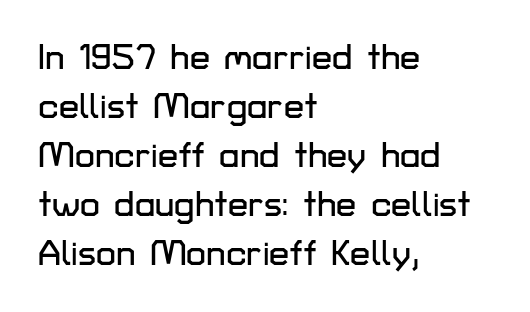
The image shows 36 px sans-serif type, upright; set left-aligned, normal line spacing (1.36x), normal letter spacing, not underlined; low stroke contrast and a medium x-height.
